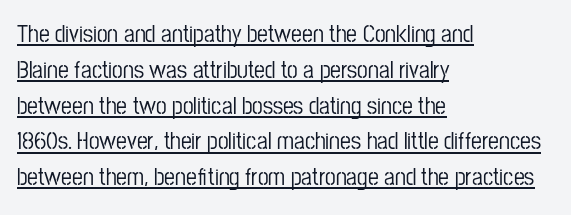
Does the copy run flush right? No — it runs flush left. Default kerning and tracking; the words read as compact shapes. The typography opts for an upright posture over an oblique one. The rows are spaced the way most documents space them.
